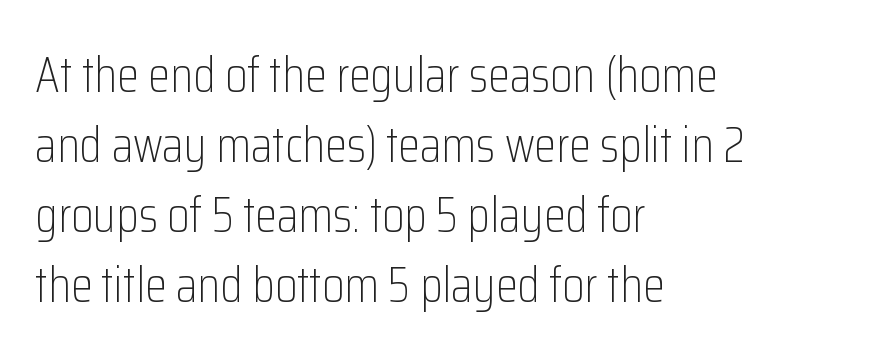
Q: Is the text bold? A: No.
Q: Is the text italic (slanted)? A: No, it is upright.
Q: Is the typeface a serif or a sans-serif typeface? A: Sans-serif.
Q: Is the text underlined? A: No.
Q: How is the paragraph aligned? A: Left-aligned.
Q: Is the spacing between letters normal or unusually wide? A: Normal.
Q: Is the spacing between lines tight, normal or loose? A: Normal.
Q: Width (condensed, normal, or wide)? A: Condensed.
Q: Stroke contrast? A: Low.
Q: x-height? A: Medium.
Q: Monospaced? A: No.
